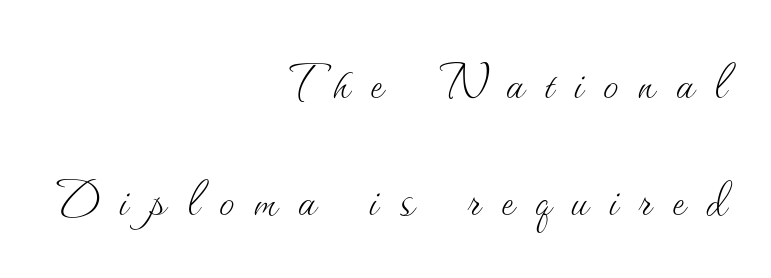
This reads as an unemphasized weight, regular at the heaviest. Substantial extra tracking has been applied to these lines. Line ends are locked; line starts wander. Descenders are the only things crossing below the line.
